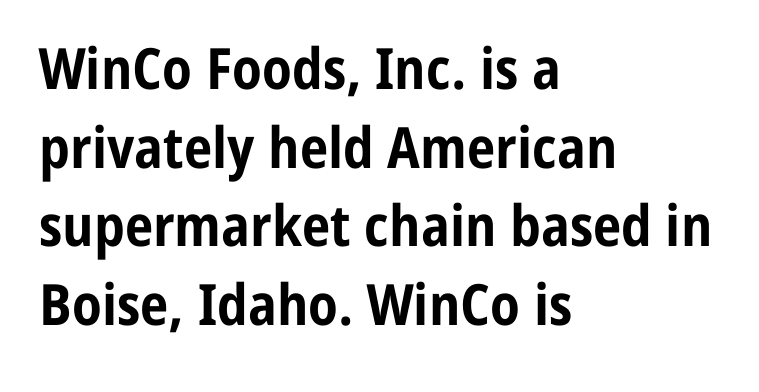
This rendering uses left alignment, leaving the right contour irregular. The space beneath each line is pristine and unruled. Looks like regular typesetting: each glyph gets only the width it needs. No extra tracking has been applied to these lines. A normal amount of white space separates one row of letters from the next.
